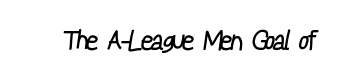
{"bold": "no", "underline": "no", "letter_spacing": "normal", "letter_spacing_em": 0.0, "glyph_px": 27}
